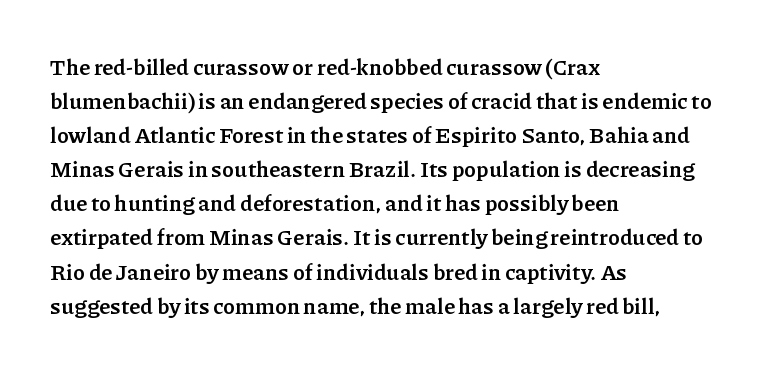
Underline: absent. Default kerning and tracking; the words read as compact shapes. Successive baselines arrive at the customary interval. You can tell it's not italic because the verticals are truly vertical. One-word summary of the alignment: left. These lines carry a lot of weight — the face is fully bold.
